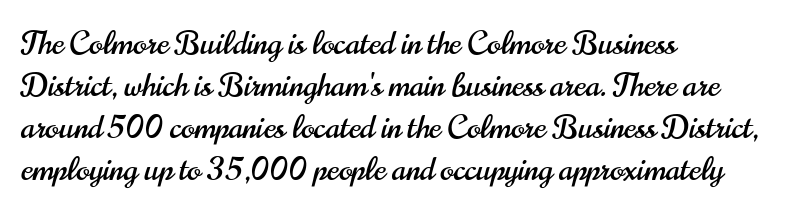
The image shows 32 px condensed sans-serif type; set left-aligned, normal line spacing (1.31x), normal letter spacing, not underlined; high stroke contrast and a small x-height.
